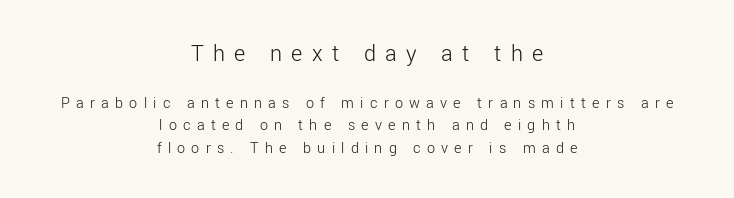
Notice how the passage keeps no hard edge, just a central spine. Characters follow at a spacing far wider than the type designer built in. The passage shown stacks its lines at a standard gap. No letter is thick-stroked: the sample isn't bold. Quick note: not italic, upright.
